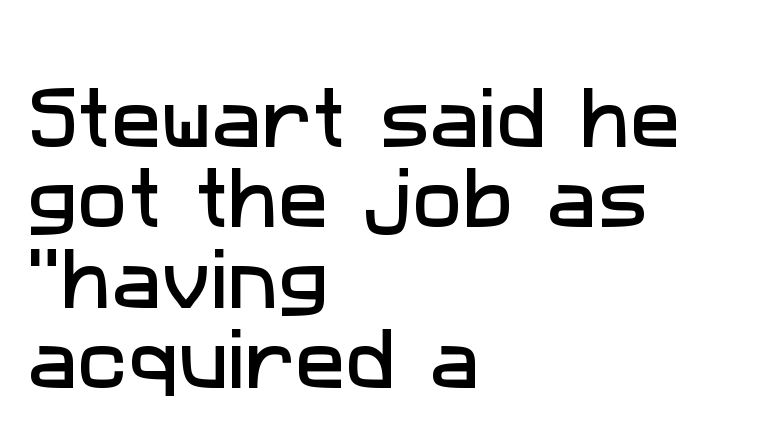
The image shows 67 px sans-serif type; set left-aligned, line spacing 1.2x, normal letter spacing, not underlined; low stroke contrast and a medium x-height.
